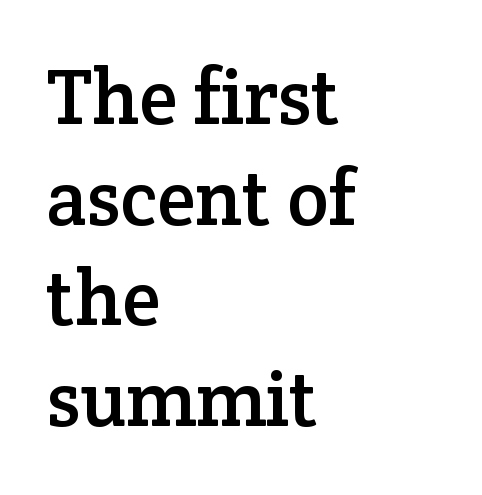
Nobody touched the tracking dial on this one. Where is the straight margin? On the left. Unlike a clean sans, this face finishes its strokes with serifs. Underlining? Definitely not there. Reading down the column, the eye jumps a familiar distance to each next line. The letters advance in unequal steps, a hallmark of proportional type.
